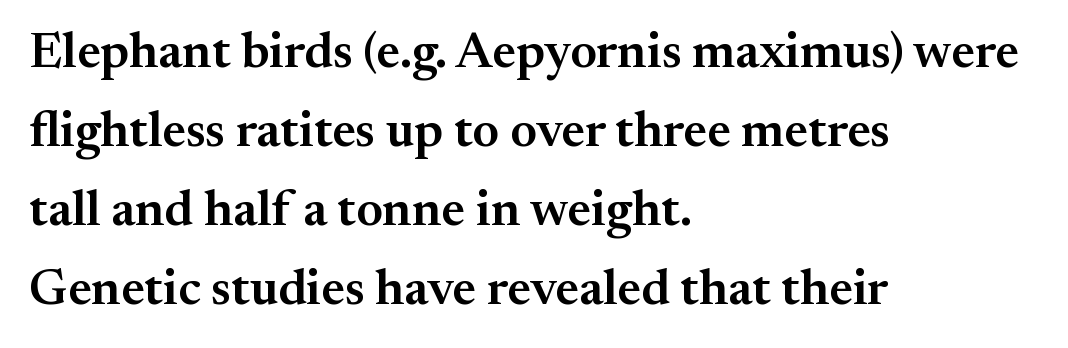
Q: Is the text bold? A: Semi-bold.
Q: Is the text italic (slanted)? A: No, it is upright.
Q: Is the typeface a serif or a sans-serif typeface? A: Serif.
Q: Is the text underlined? A: No.
Q: How is the paragraph aligned? A: Left-aligned.
Q: Is the spacing between letters normal or unusually wide? A: Normal.
Q: Is the spacing between lines tight, normal or loose? A: Normal.
Q: Width (condensed, normal, or wide)? A: Normal.
Q: Stroke contrast? A: Medium.
Q: x-height? A: Small.
Q: Monospaced? A: No.
